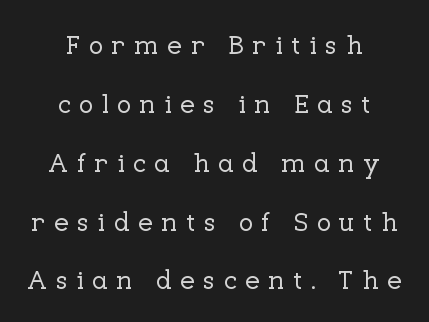
{"italic": "no", "underline": "no", "align": "center", "line_spacing": "loose", "line_spacing_ratio": 2.18, "letter_spacing": "wide", "letter_spacing_em": 0.3, "glyph_px": 27}
